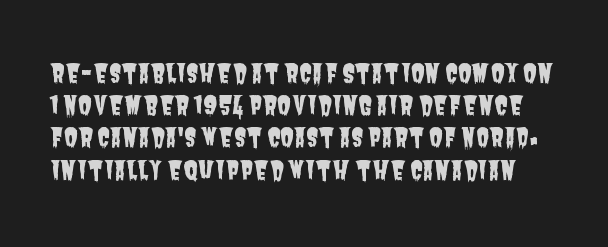
The area under the type is left untouched. Whoever set this chose a conventional vertical rhythm. The gaps between neighbouring characters are ordinary and unremarkable.
